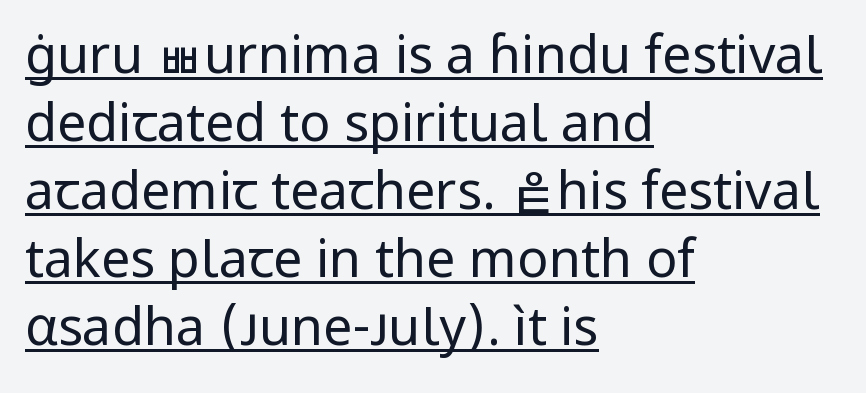
{"serif": "no", "italic": "no", "bold": "no", "weight": "regular", "width": "normal", "stroke_contrast": "low", "x_height": "medium", "monospaced": "no", "underline": "yes", "align": "left", "line_spacing": "normal", "line_spacing_ratio": 1.31, "letter_spacing": "normal", "letter_spacing_em": 0.0, "glyph_px": 52}
